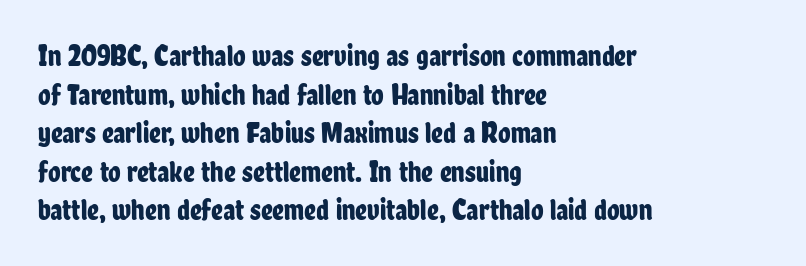
Q: Is the text italic (slanted)? A: No, it is upright.
Q: Is the typeface a serif or a sans-serif typeface? A: Sans-serif.
Q: Is the text underlined? A: No.
Q: How is the paragraph aligned? A: Left-aligned.
Q: Is the spacing between letters normal or unusually wide? A: Normal.
Q: Is the spacing between lines tight, normal or loose? A: Normal.
Q: Width (condensed, normal, or wide)? A: Condensed.
Q: Stroke contrast? A: Low.
Q: x-height? A: Medium.
Q: Monospaced? A: No.
